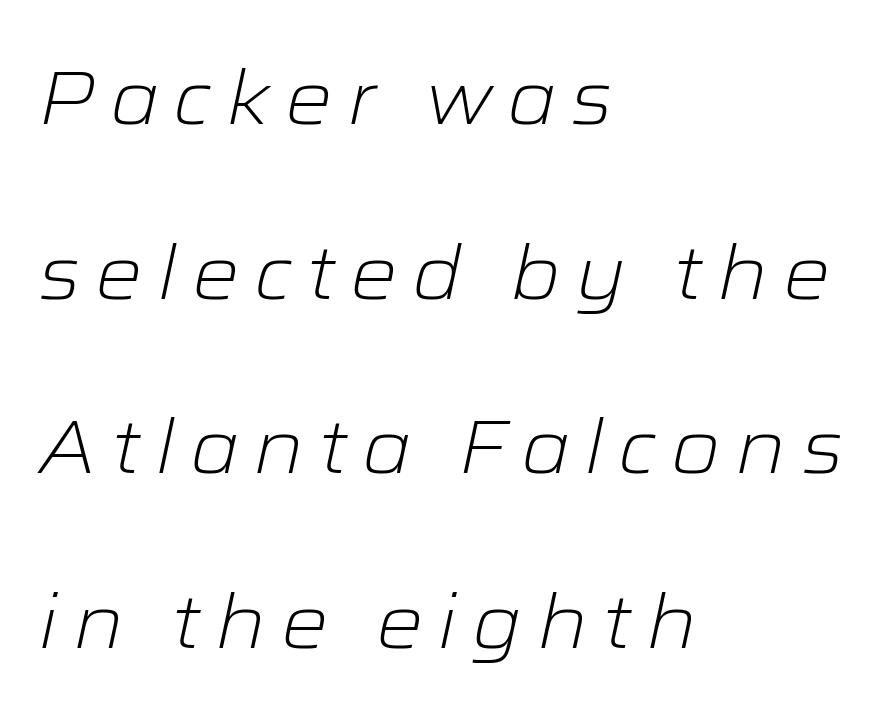
The image shows 75 px light, wide type, italic (leaning right); set left-aligned, loose line spacing (2.33x), not underlined; low stroke contrast and a medium x-height.
